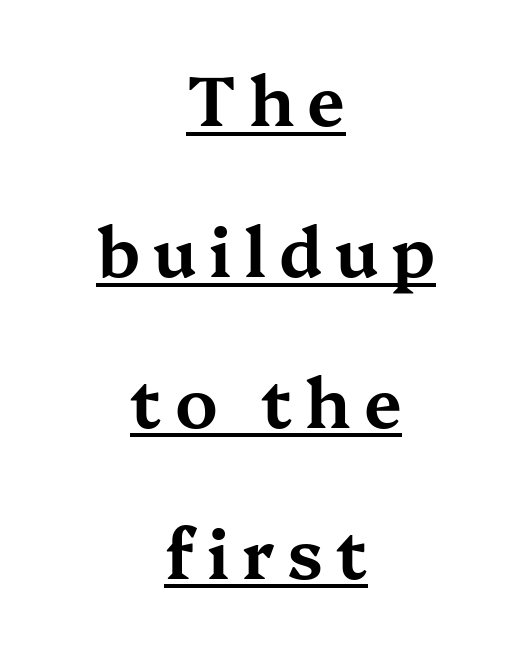
{"serif": "yes", "italic": "no", "width": "wide", "stroke_contrast": "medium", "x_height": "medium", "monospaced": "no", "underline": "yes", "align": "center", "line_spacing": "loose", "line_spacing_ratio": 2.22, "glyph_px": 68}
